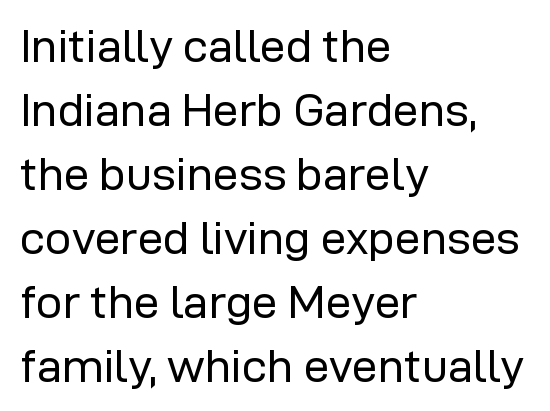
These lines are set flush left with a ragged right edge. No extra tracking has been applied to these lines. Does the type have serifs? No, each stem ends abruptly. Summary of weight: not heavy and not bold.
